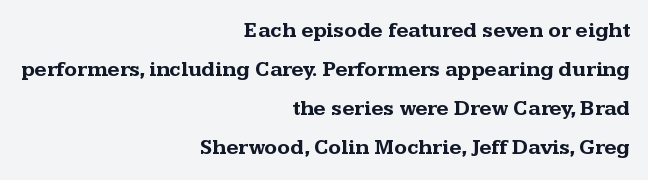
The image shows 21 px bold type, upright; set right-aligned, line spacing 1.86x, normal letter spacing, not underlined.
